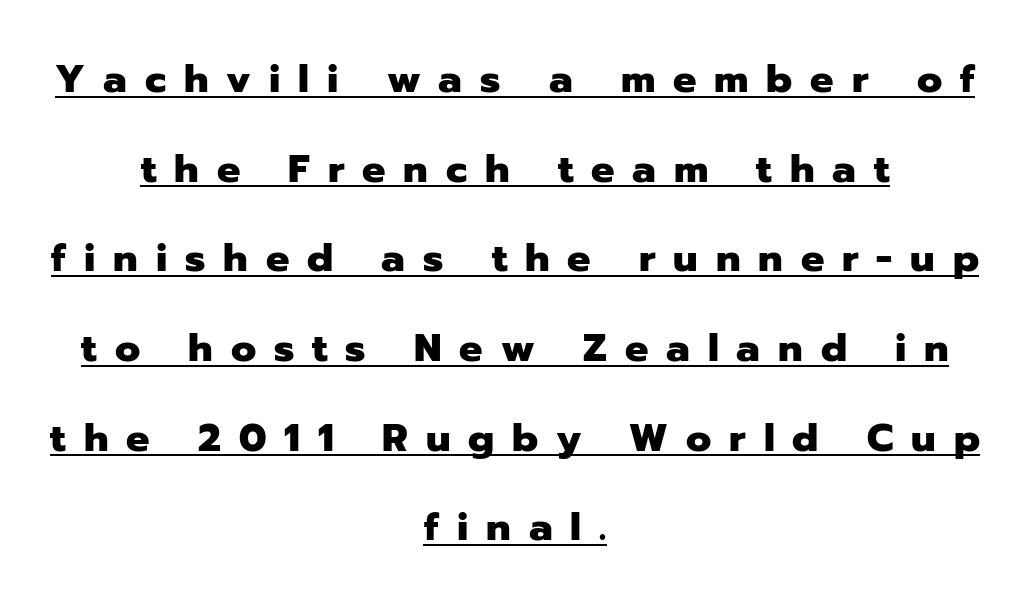
The image shows 39 px heavy sans-serif type, upright; set centered, loose line spacing (2.3x), unusually wide letter spacing (+0.46 em), underlined; low stroke contrast and a medium x-height.
